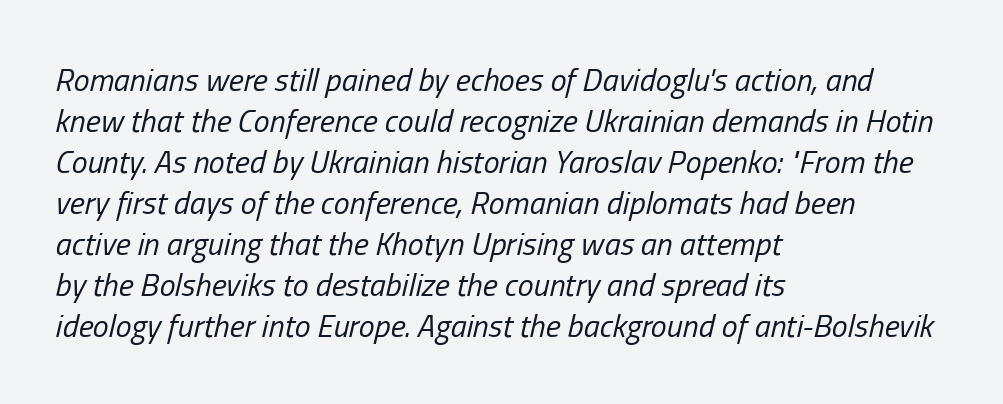
The ragged edge is on the right, which tells us the setting is flush left. The characters are drawn with everyday or finer stroke widths. The area under the type is left untouched. Note the varied advance widths — an 'i' is clearly narrower than an 'm'. The block of text has a typical density, with ordinary space between rows.
